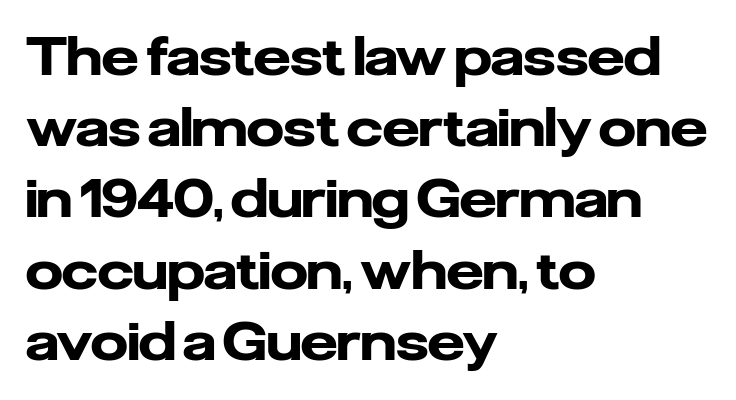
The image shows 52 px heavy sans-serif type, upright; set left-aligned, normal line spacing (1.37x), normal letter spacing, not underlined; low stroke contrast and a medium x-height.
